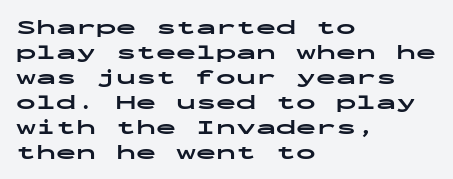
The baseline area is clear. Ordinary non-slanted type is in use. Look at the tracking — it's just the regular setting, nothing added. These lines carry a lot of weight — the face is fully bold.
